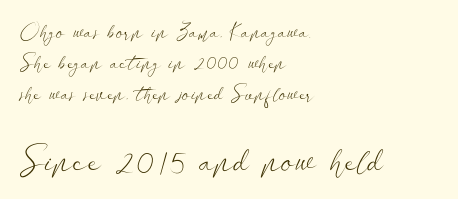
{"serif": "no", "bold": "no", "weight": "light", "width": "wide", "stroke_contrast": "low", "x_height": "small", "monospaced": "no", "underline": "no", "align": "left", "line_spacing": "normal", "line_spacing_ratio": 1.47, "letter_spacing": "normal", "letter_spacing_em": 0.0, "larger_block": "second", "size_ratio": 1.71, "glyph_px": 36}
